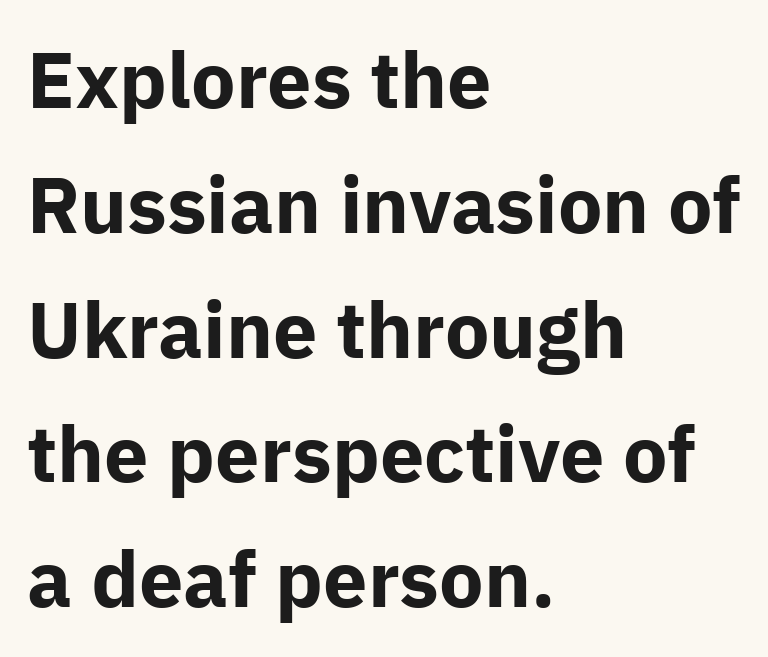
No italicization has been applied; the sample stays upright. In terms of weight, the rendering is a true, heavy bold. Think of a printed novel: that variable character pitch is what you see here. The glyphs are unaccompanied by any horizontal stroke below them. The type is set solid horizontally, with unmodified tracking.
